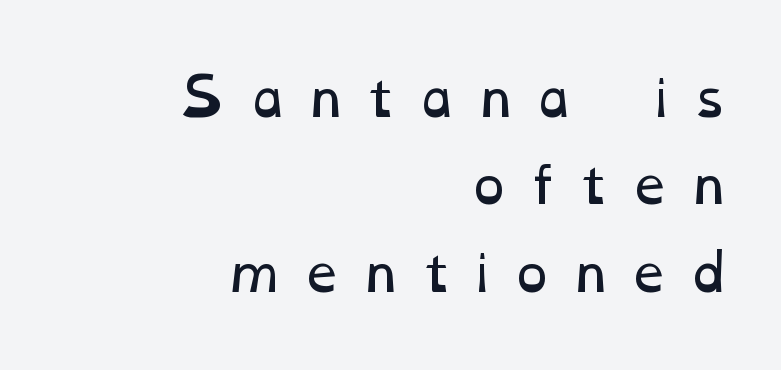
The image shows 50 px regular-weight, wide type; set right-aligned, line spacing 1.75x, unusually wide letter spacing (+0.35 em), not underlined; low stroke contrast and a medium x-height.
